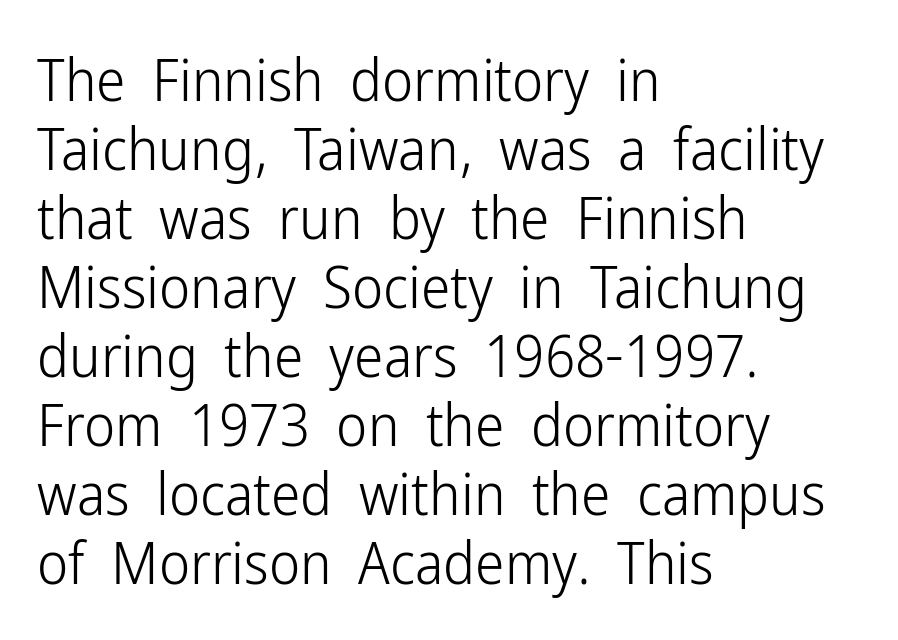
{"serif": "no", "italic": "no", "bold": "no", "weight": "light", "width": "condensed", "stroke_contrast": "low", "x_height": "medium", "monospaced": "no", "underline": "no", "align": "left", "line_spacing_ratio": 1.17, "letter_spacing": "normal", "letter_spacing_em": 0.0, "glyph_px": 59}
